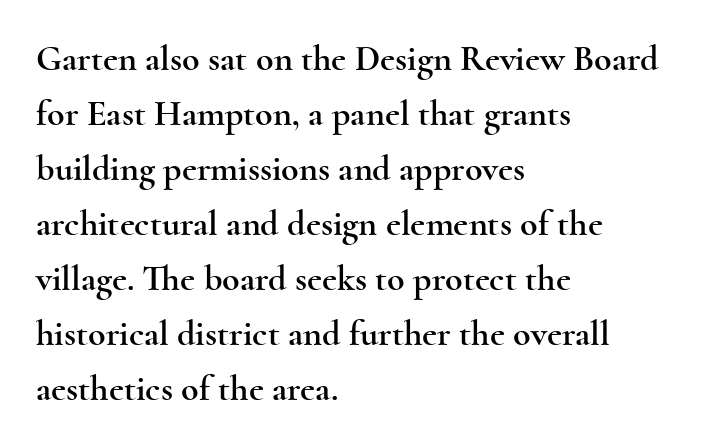
{"serif": "yes", "italic": "no", "width": "wide", "x_height": "small", "monospaced": "no", "underline": "no", "align": "left", "line_spacing": "normal", "line_spacing_ratio": 1.53, "letter_spacing": "normal", "letter_spacing_em": 0.0, "glyph_px": 36}
